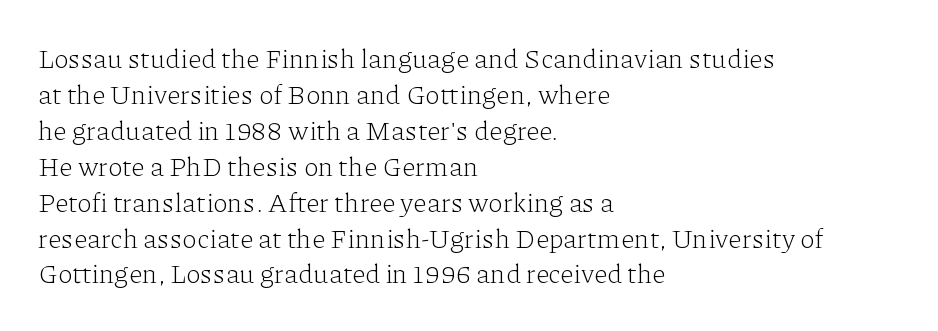
A clean baseline with only descenders dipping below it. The letters stand upright; this is a roman face. The letterforms sit shoulder to shoulder at normal distance. The compositor pushed each line to the left boundary.
